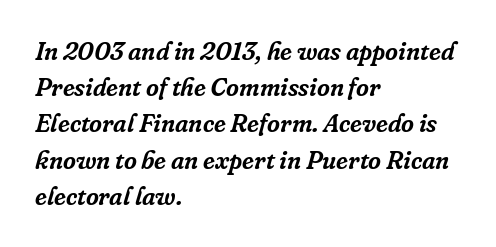
The image shows 25 px text type, italic (leaning right); set left-aligned, normal line spacing (1.45x), normal letter spacing, not underlined.
